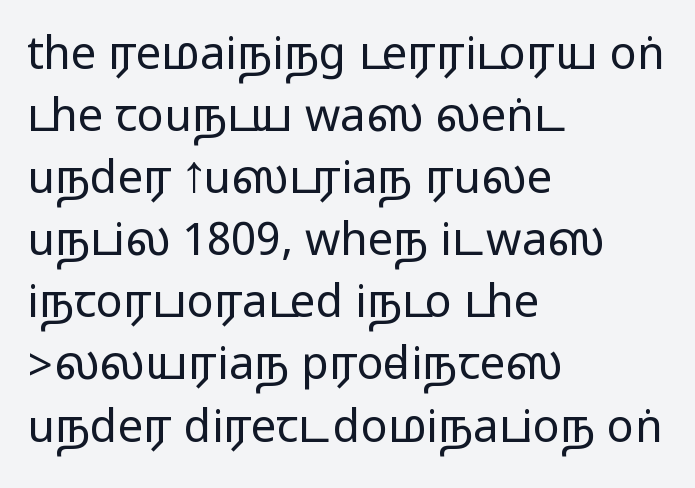
{"serif": "no", "italic": "no", "width": "wide", "stroke_contrast": "medium", "monospaced": "no", "underline": "no", "align": "left", "line_spacing": "normal", "line_spacing_ratio": 1.38, "letter_spacing": "normal", "letter_spacing_em": 0.0, "glyph_px": 45}
